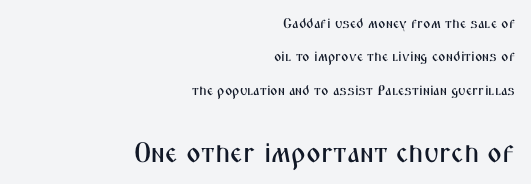
Clear beneath every line of the passage. Designer's note — italics off, roman on. Note the varied advance widths — an 'i' is clearly narrower than an 'm'. Each line ends at the same right margin while the left side varies. Letterform terminals end flat and unadorned throughout the passage. Leading is clearly above the norm, producing a sparse column.
